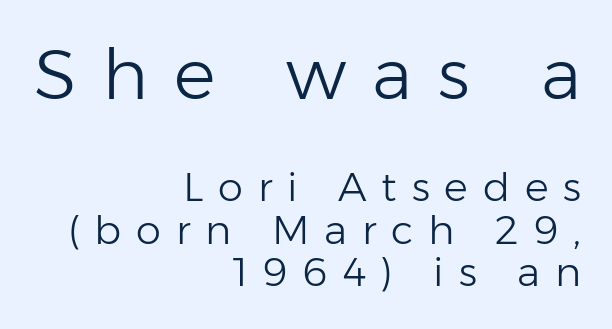
The image shows 70 px light sans-serif type, upright; set right-aligned, tight line spacing (1.07x), unusually wide letter spacing (+0.37 em), not underlined; the first (top) block is 1.75x larger; low stroke contrast and a medium x-height.
